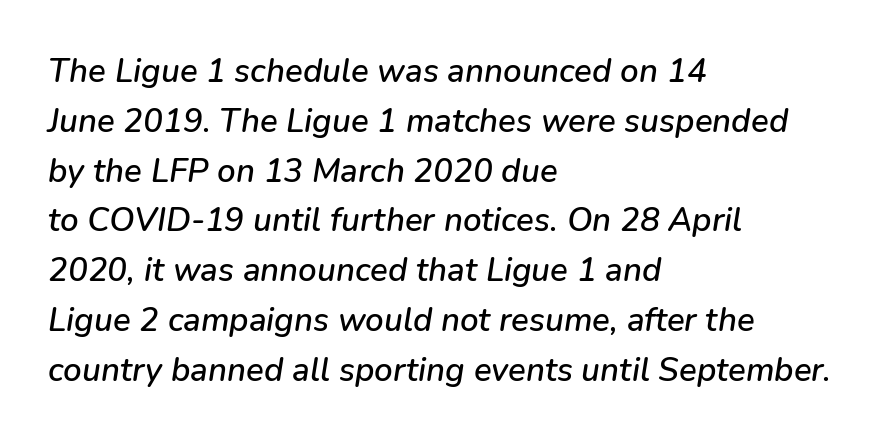
Q: Is the text italic (slanted)? A: Yes, it leans right by about 9 degrees.
Q: Is the text underlined? A: No.
Q: How is the paragraph aligned? A: Left-aligned.
Q: Is the spacing between letters normal or unusually wide? A: Normal.
Q: Is the spacing between lines tight, normal or loose? A: Normal.
Q: Width (condensed, normal, or wide)? A: Normal.
Q: Stroke contrast? A: Low.
Q: x-height? A: Medium.
Q: Monospaced? A: No.
